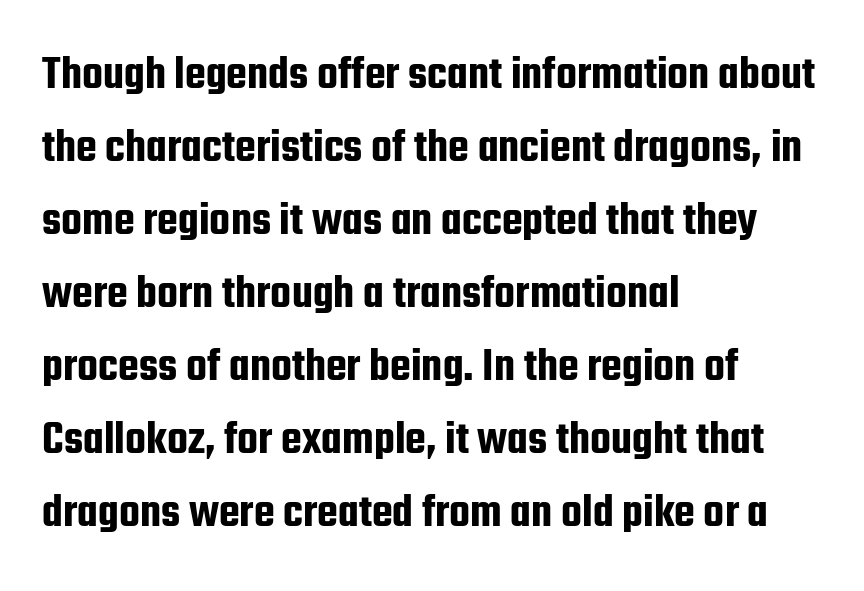
Q: Is the text italic (slanted)? A: No, it is upright.
Q: Is the typeface a serif or a sans-serif typeface? A: Sans-serif.
Q: Is the text underlined? A: No.
Q: How is the paragraph aligned? A: Left-aligned.
Q: Is the spacing between letters normal or unusually wide? A: Normal.
Q: Is the spacing between lines tight, normal or loose? A: Normal.
Q: Width (condensed, normal, or wide)? A: Condensed.
Q: Stroke contrast? A: Low.
Q: x-height? A: Medium.
Q: Monospaced? A: No.
